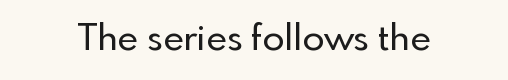
Are there feet on the stems? There aren't — it's a sans. No extra tracking has been applied to these lines. The rendering uses natural spacing where letterforms have individual widths. Underlining? Definitely not there. Notice how the stems are strictly vertical — no italics here.
